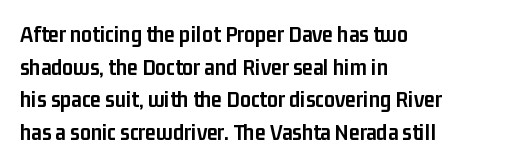
{"italic": "no", "bold": "yes", "underline": "no", "align": "left", "line_spacing": "normal", "line_spacing_ratio": 1.36, "letter_spacing": "normal", "letter_spacing_em": 0.0, "glyph_px": 24}
